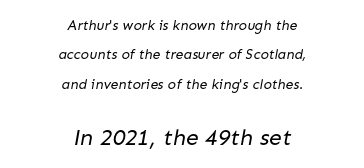
{"bold": "no", "underline": "no", "align": "center", "line_spacing": "loose", "line_spacing_ratio": 2.1, "letter_spacing": "normal", "letter_spacing_em": 0.0, "larger_block": "second", "size_ratio": 1.64, "glyph_px": 23}
